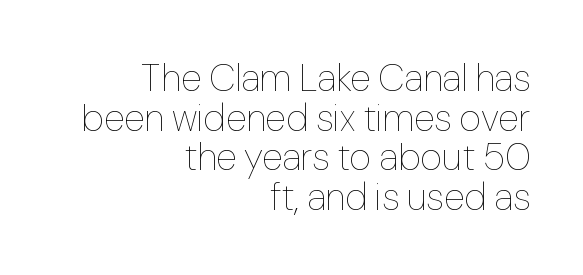
The image shows 38 px thin type, upright; set right-aligned, tight line spacing (1.04x), normal letter spacing, not underlined; low stroke contrast and a medium x-height.
